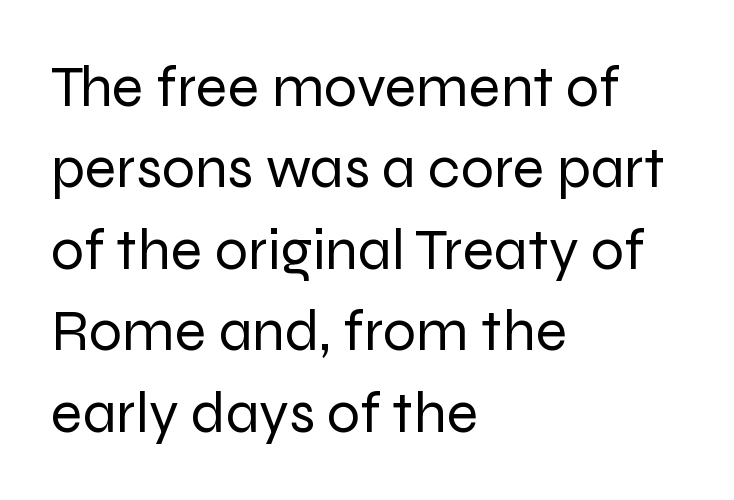
Alignment: flush left. This block has exactly the height ordinary leading produces. Vertical strokes here are truly vertical. The text was rendered using a sans face with plain stroke endings.
